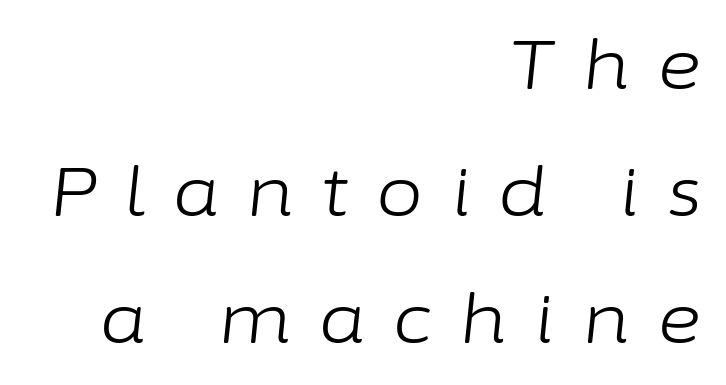
The image shows 68 px light type, italic (leaning right); set right-aligned, line spacing 1.87x, unusually wide letter spacing (+0.41 em), not underlined; low stroke contrast and a medium x-height.
